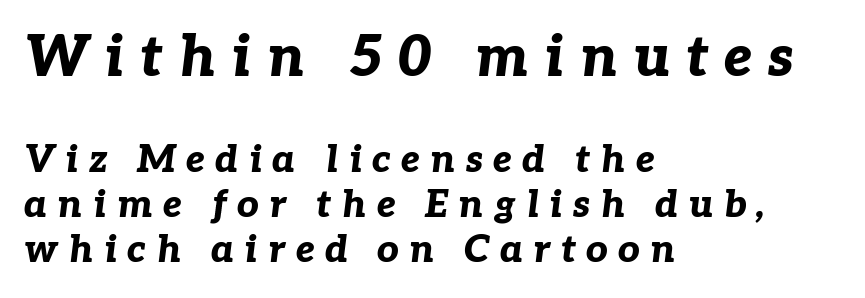
Q: Is the text bold? A: Yes.
Q: Is the text italic (slanted)? A: Yes, it leans right by about 7 degrees.
Q: Is the text underlined? A: No.
Q: How is the paragraph aligned? A: Left-aligned.
Q: Is the spacing between letters normal or unusually wide? A: Unusually wide.
Q: Which block of text is set in a larger size, the first (top) or the second (bottom)? A: The first (top) one.
Q: Width (condensed, normal, or wide)? A: Normal.
Q: Stroke contrast? A: Low.
Q: x-height? A: Medium.
Q: Monospaced? A: No.
